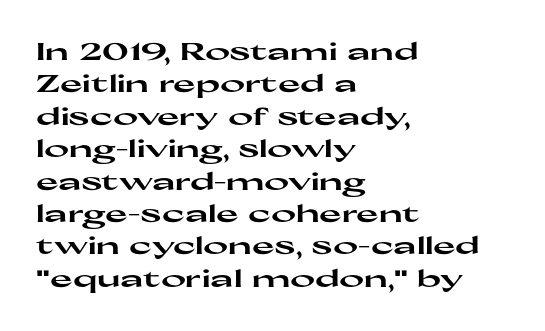
Q: Is the text bold? A: Yes.
Q: Is the text italic (slanted)? A: No, it is upright.
Q: Is the text underlined? A: No.
Q: How is the paragraph aligned? A: Left-aligned.
Q: Is the spacing between letters normal or unusually wide? A: Normal.
Q: Is the spacing between lines tight, normal or loose? A: Normal.
